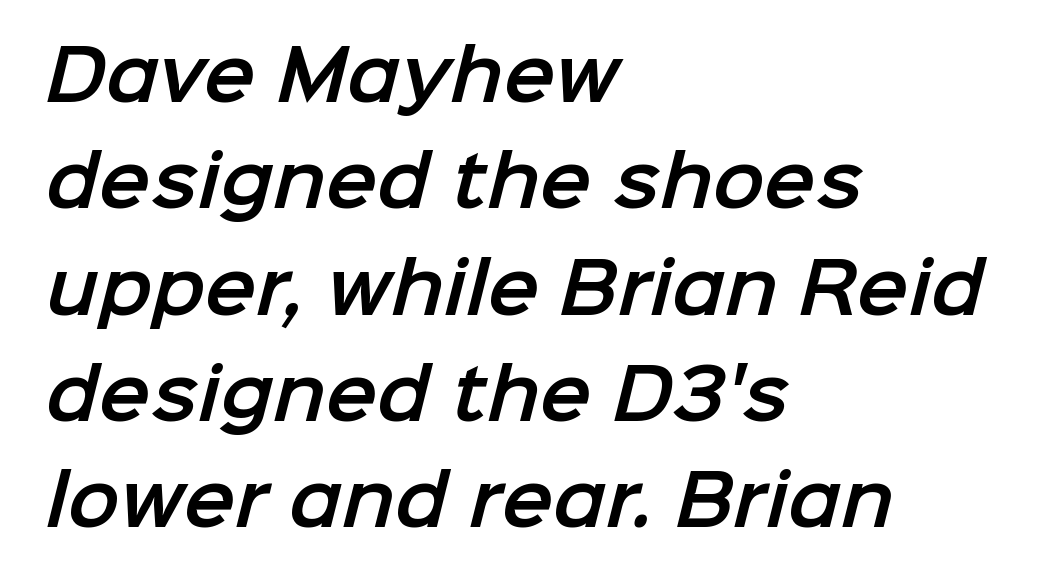
Q: Is the typeface a serif or a sans-serif typeface? A: Sans-serif.
Q: Is the text underlined? A: No.
Q: How is the paragraph aligned? A: Left-aligned.
Q: Is the spacing between letters normal or unusually wide? A: Normal.
Q: Is the spacing between lines tight, normal or loose? A: Normal.
Q: Width (condensed, normal, or wide)? A: Normal.
Q: Stroke contrast? A: Low.
Q: x-height? A: Medium.
Q: Monospaced? A: No.
